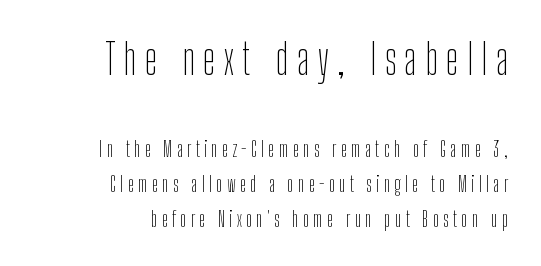
The image shows 42 px thin, condensed sans-serif type, upright; set right-aligned, normal line spacing (1.66x), unusually wide letter spacing (+0.2 em), not underlined; the first (top) block is 2.0x larger; low stroke contrast and a medium x-height.
